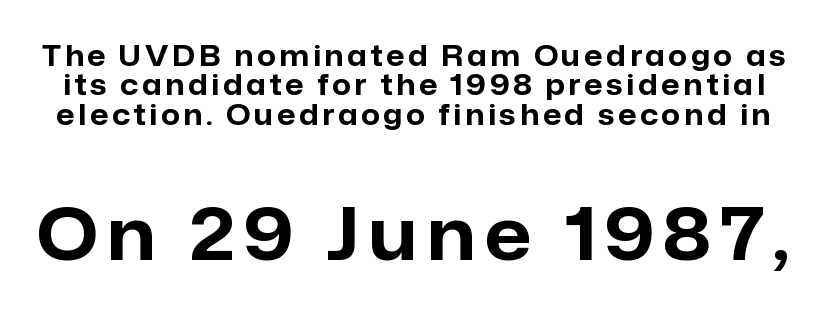
The image shows 73 px bold sans-serif type, upright; set tight line spacing (1.01x), not underlined; the second (bottom) block is 2.52x larger; low stroke contrast and a medium x-height.
